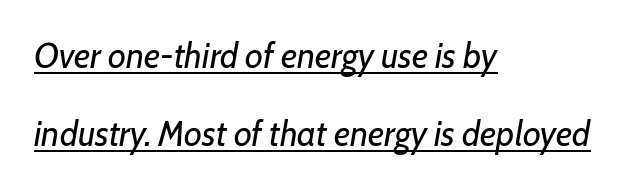
This sample uses plain, unmodified letter spacing. Unbolded letterforms with no extra heft. These lines are rendered in a variable-pitch font. In designer terms, the underline attribute is active on this setting.
